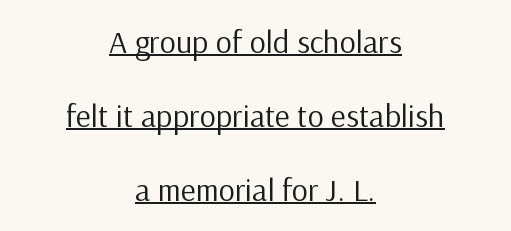
Q: Is the text bold? A: No.
Q: Is the text italic (slanted)? A: No, it is upright.
Q: Is the typeface a serif or a sans-serif typeface? A: Sans-serif.
Q: Is the text underlined? A: Yes.
Q: How is the paragraph aligned? A: Centered.
Q: Is the spacing between letters normal or unusually wide? A: Normal.
Q: Is the spacing between lines tight, normal or loose? A: Loose.
Q: Width (condensed, normal, or wide)? A: Normal.
Q: Stroke contrast? A: Low.
Q: x-height? A: Medium.
Q: Monospaced? A: No.
